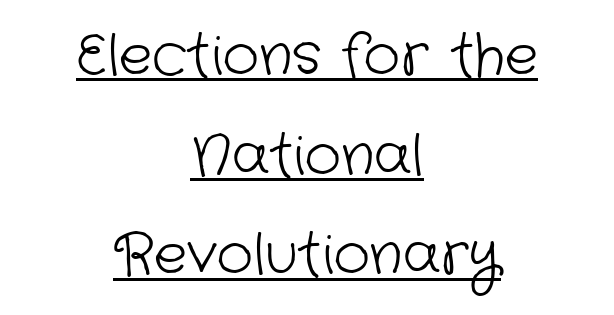
{"serif": "no", "bold": "no", "weight": "light", "width": "normal", "stroke_contrast": "low", "x_height": "medium", "monospaced": "no", "underline": "yes", "align": "center", "line_spacing_ratio": 1.78, "letter_spacing": "normal", "letter_spacing_em": 0.0, "glyph_px": 56}
